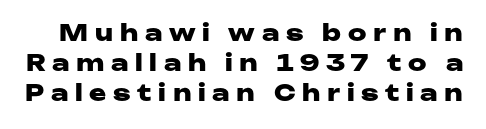
Heavy, bold letterforms. When letters stand straight like this, we call the style roman or upright. The strip under each line holds only bare page. This rendering widens character spacing well past its baseline value. Is there much room between lines? A standard amount, neither cramped nor airy.
